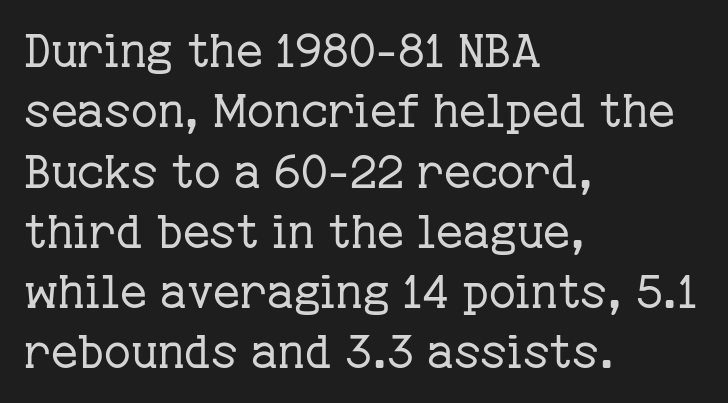
Q: Is the text bold? A: No.
Q: Is the text italic (slanted)? A: No, it is upright.
Q: Is the typeface a serif or a sans-serif typeface? A: Serif.
Q: Is the text underlined? A: No.
Q: How is the paragraph aligned? A: Left-aligned.
Q: Is the spacing between letters normal or unusually wide? A: Normal.
Q: Is the spacing between lines tight, normal or loose? A: Normal.
Q: Width (condensed, normal, or wide)? A: Normal.
Q: Stroke contrast? A: Low.
Q: x-height? A: Medium.
Q: Monospaced? A: No.
